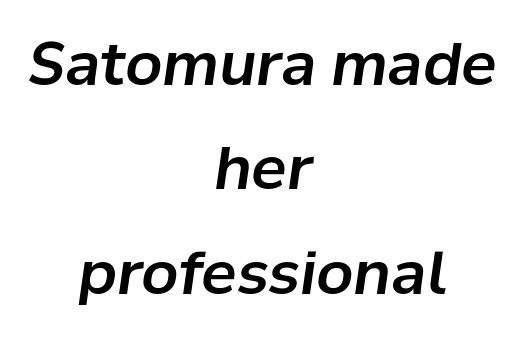
The image shows 59 px text type, italic (leaning right); set centered, line spacing 1.77x, normal letter spacing, not underlined; low stroke contrast and a medium x-height.
